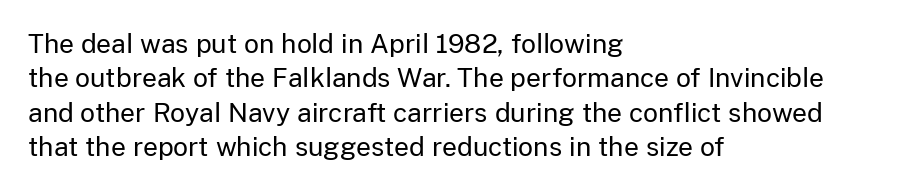
Leftover space on each line is placed entirely after the last word. Notice how the stems are strictly vertical — no italics here. The rendering uses a moderate line-height, typical for paragraphs. Underlining? Definitely not there. A light-to-regular cut is what we see here.
